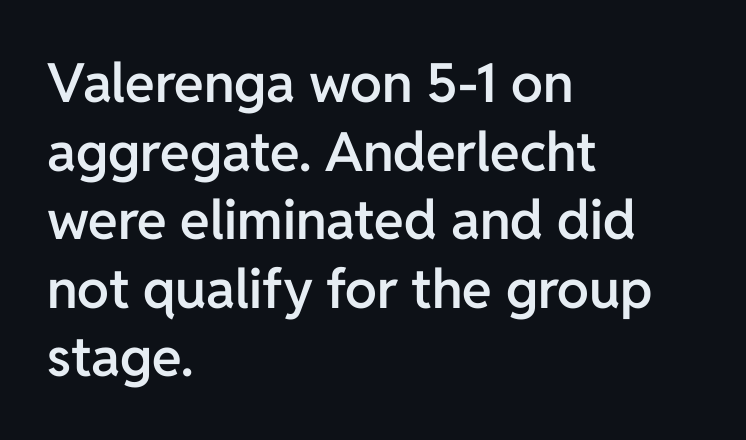
Q: Is the text bold? A: Semi-bold.
Q: Is the text italic (slanted)? A: No, it is upright.
Q: Is the typeface a serif or a sans-serif typeface? A: Sans-serif.
Q: Is the text underlined? A: No.
Q: How is the paragraph aligned? A: Left-aligned.
Q: Is the spacing between letters normal or unusually wide? A: Normal.
Q: Is the spacing between lines tight, normal or loose? A: Normal.
Q: Width (condensed, normal, or wide)? A: Normal.
Q: Stroke contrast? A: Low.
Q: x-height? A: Medium.
Q: Monospaced? A: No.
